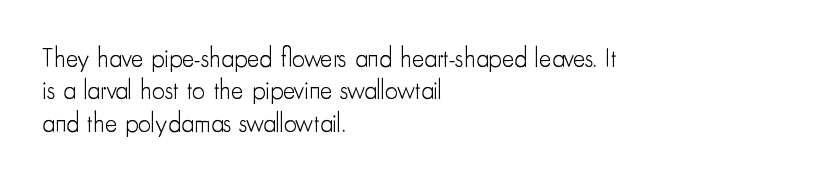
The image shows 26 px text type, upright; set left-aligned, normal line spacing (1.25x), normal letter spacing, not underlined.
